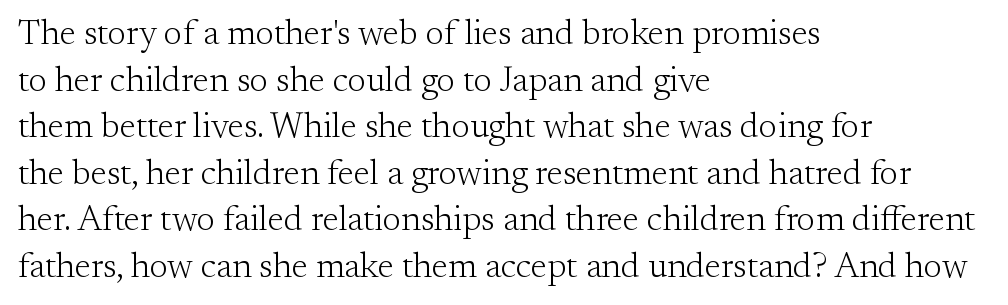
Q: Is the text bold? A: No.
Q: Is the text italic (slanted)? A: No, it is upright.
Q: Is the typeface a serif or a sans-serif typeface? A: Serif.
Q: Is the text underlined? A: No.
Q: How is the paragraph aligned? A: Left-aligned.
Q: Is the spacing between letters normal or unusually wide? A: Normal.
Q: Is the spacing between lines tight, normal or loose? A: Normal.
Q: Width (condensed, normal, or wide)? A: Normal.
Q: Stroke contrast? A: Medium.
Q: x-height? A: Small.
Q: Monospaced? A: No.
